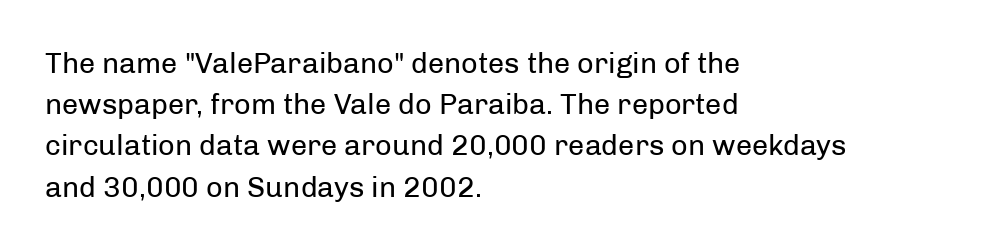
Here the glyphs are tracked normally, forming tight word shapes. The weight tops out at a normal text grade. The letters advance in unequal steps, a hallmark of proportional type. The space between consecutive lines is moderate.
